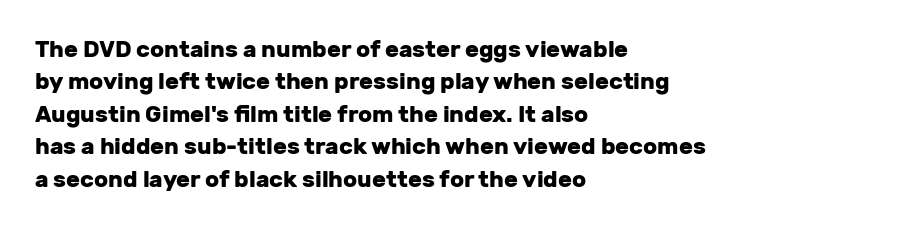
Q: Is the text bold? A: Yes.
Q: Is the text italic (slanted)? A: No, it is upright.
Q: Is the text underlined? A: No.
Q: How is the paragraph aligned? A: Left-aligned.
Q: Is the spacing between letters normal or unusually wide? A: Normal.
Q: Is the spacing between lines tight, normal or loose? A: Normal.
